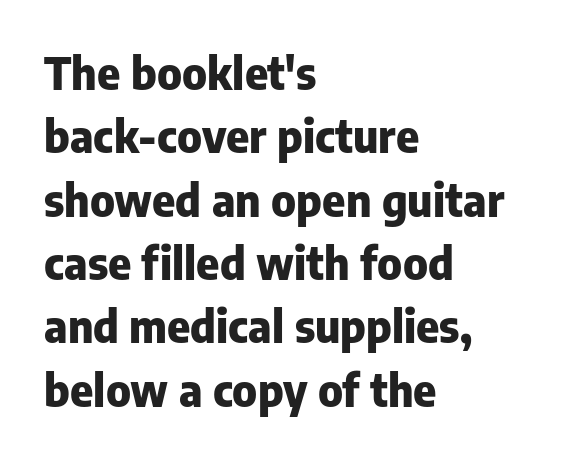
{"serif": "no", "italic": "no", "bold": "yes", "weight": "heavy", "width": "normal", "stroke_contrast": "low", "x_height": "medium", "monospaced": "no", "underline": "no", "align": "left", "line_spacing": "normal", "line_spacing_ratio": 1.44, "letter_spacing": "normal", "letter_spacing_em": 0.0, "glyph_px": 44}
